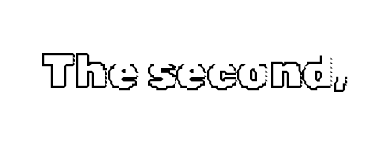
Q: Is the text italic (slanted)? A: No, it is upright.
Q: Is the text underlined? A: No.
Q: Is the spacing between letters normal or unusually wide? A: Normal.
Q: Width (condensed, normal, or wide)? A: Normal.
Q: x-height? A: Medium.
Q: Monospaced? A: No.
